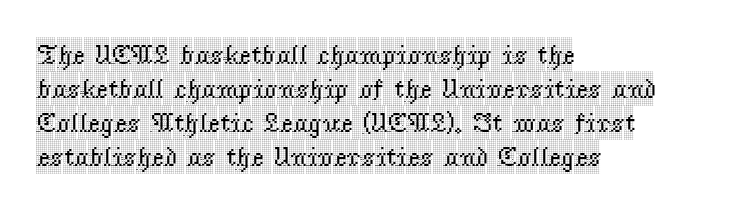
Q: Is the text italic (slanted)? A: No, it is upright.
Q: Is the text underlined? A: No.
Q: How is the paragraph aligned? A: Left-aligned.
Q: Is the spacing between letters normal or unusually wide? A: Normal.
Q: Is the spacing between lines tight, normal or loose? A: Normal.
